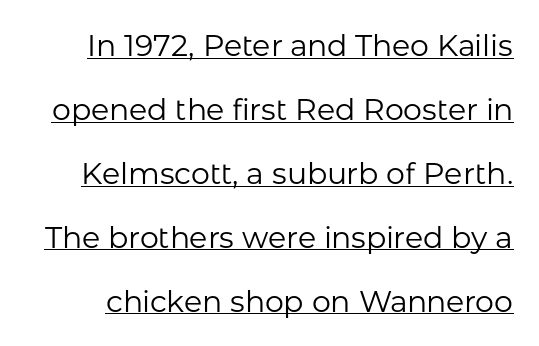
Q: Is the text bold? A: No.
Q: Is the text italic (slanted)? A: No, it is upright.
Q: Is the typeface a serif or a sans-serif typeface? A: Sans-serif.
Q: Is the text underlined? A: Yes.
Q: Is the spacing between letters normal or unusually wide? A: Normal.
Q: Is the spacing between lines tight, normal or loose? A: Loose.
Q: Width (condensed, normal, or wide)? A: Normal.
Q: Stroke contrast? A: Low.
Q: x-height? A: Medium.
Q: Monospaced? A: No.
